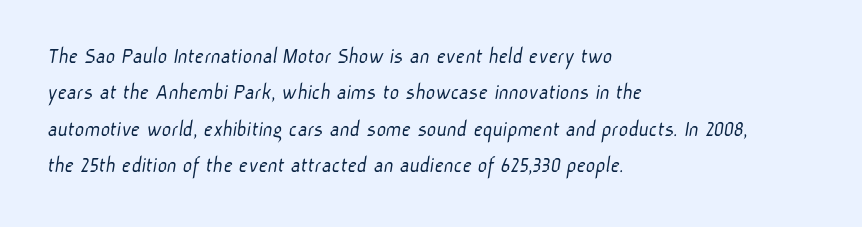
{"bold": "no", "underline": "no", "align": "left", "line_spacing": "normal", "line_spacing_ratio": 1.58, "letter_spacing": "normal", "letter_spacing_em": 0.0, "glyph_px": 23}
